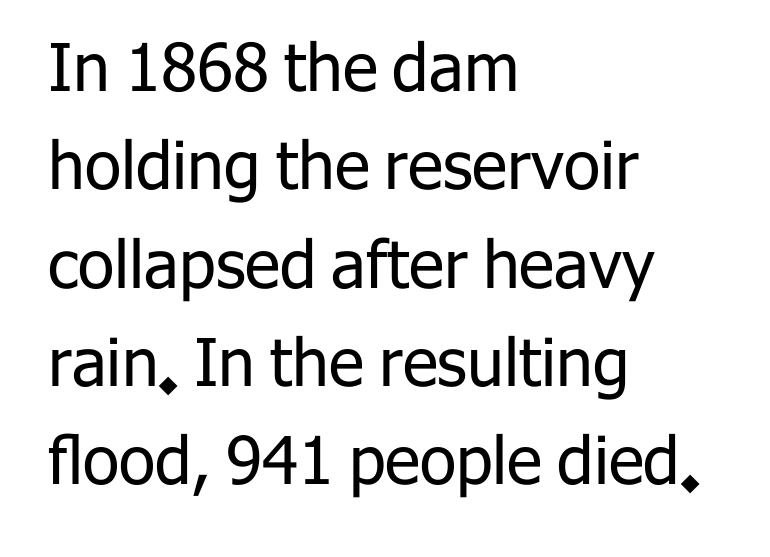
The image shows 66 px regular-weight sans-serif type, upright; set left-aligned, normal line spacing (1.49x), normal letter spacing, not underlined; low stroke contrast and a medium x-height.
